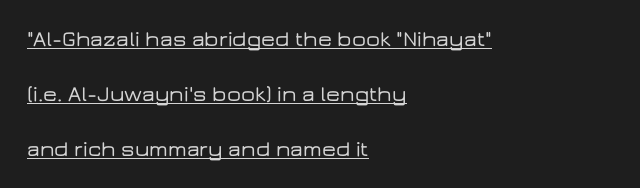
The image shows 22 px text type, upright; set left-aligned, loose line spacing (2.49x), normal letter spacing, underlined.
